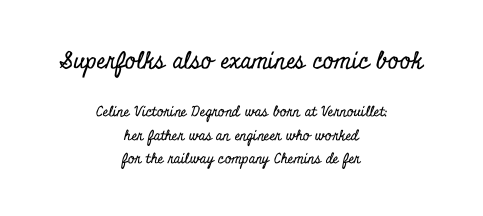
The image shows 23 px text type; set centered, normal line spacing (1.68x), normal letter spacing, not underlined; the first (top) block is 1.64x larger.
